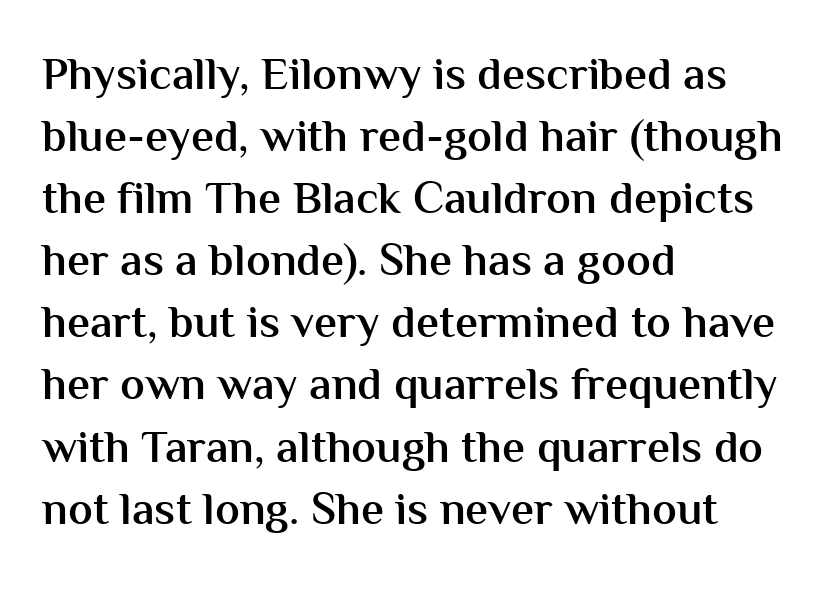
{"serif": "no", "italic": "no", "bold": "semi", "weight": "semibold", "width": "normal", "stroke_contrast": "medium", "x_height": "medium", "monospaced": "no", "underline": "no", "align": "left", "line_spacing": "normal", "line_spacing_ratio": 1.35, "letter_spacing": "normal", "letter_spacing_em": 0.0, "glyph_px": 46}
